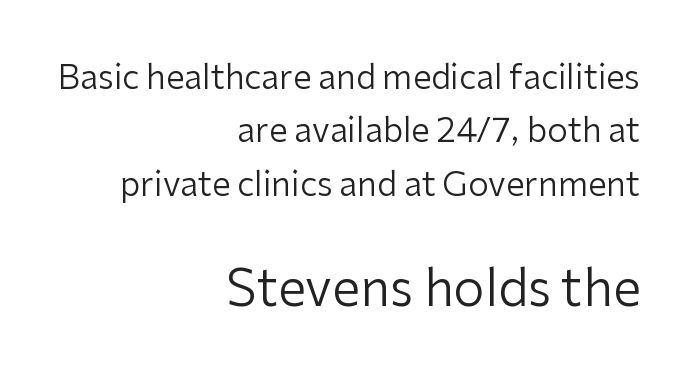
Q: Is the text bold? A: No.
Q: Is the text italic (slanted)? A: No, it is upright.
Q: Is the typeface a serif or a sans-serif typeface? A: Sans-serif.
Q: Is the text underlined? A: No.
Q: How is the paragraph aligned? A: Right-aligned.
Q: Is the spacing between letters normal or unusually wide? A: Normal.
Q: Is the spacing between lines tight, normal or loose? A: Normal.
Q: Which block of text is set in a larger size, the first (top) or the second (bottom)? A: The second (bottom) one.
Q: Width (condensed, normal, or wide)? A: Normal.
Q: Stroke contrast? A: Low.
Q: x-height? A: Medium.
Q: Monospaced? A: No.
